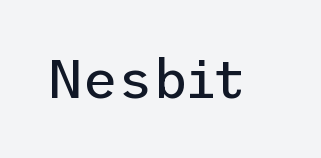
The image shows 54 px regular-weight sans-serif type, upright; set normal letter spacing, not underlined; low stroke contrast and a medium x-height.
